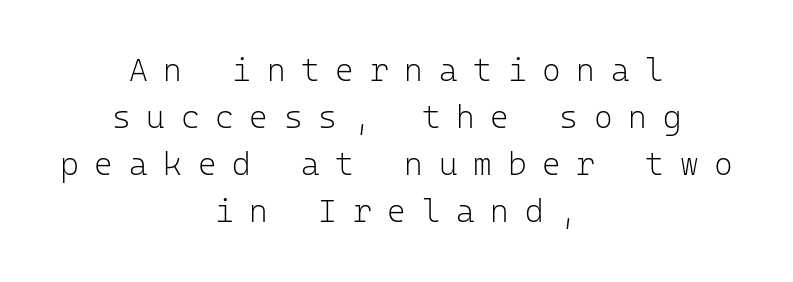
Q: Is the text bold? A: No.
Q: Is the text italic (slanted)? A: No, it is upright.
Q: Is the typeface a serif or a sans-serif typeface? A: Sans-serif.
Q: Is the text underlined? A: No.
Q: How is the paragraph aligned? A: Centered.
Q: Is the spacing between letters normal or unusually wide? A: Unusually wide.
Q: Is the spacing between lines tight, normal or loose? A: Normal.
Q: Width (condensed, normal, or wide)? A: Normal.
Q: Stroke contrast? A: Low.
Q: x-height? A: Medium.
Q: Monospaced? A: Yes.
